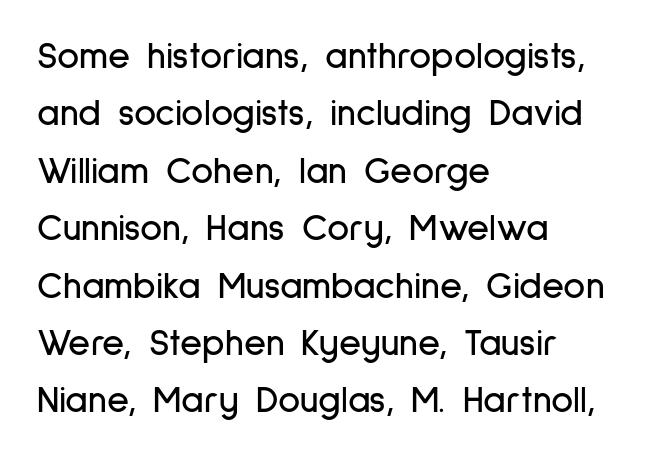
No feet cap the strokes, marking this as sans-serif type. Does the copy run flush right? No — it runs flush left. Character widths vary here, with narrow letters taking less room than wide ones. The area under the type is left untouched. The line texture is even and compact thanks to regular tracking.
